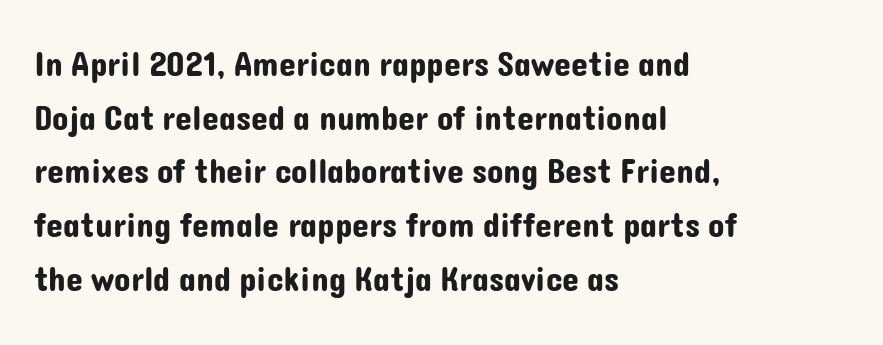
Looks like regular typesetting: each glyph gets only the width it needs. It's the straight-up-and-down kind of type. The passage shown has conventional tracking throughout. The space between consecutive lines is moderate.
